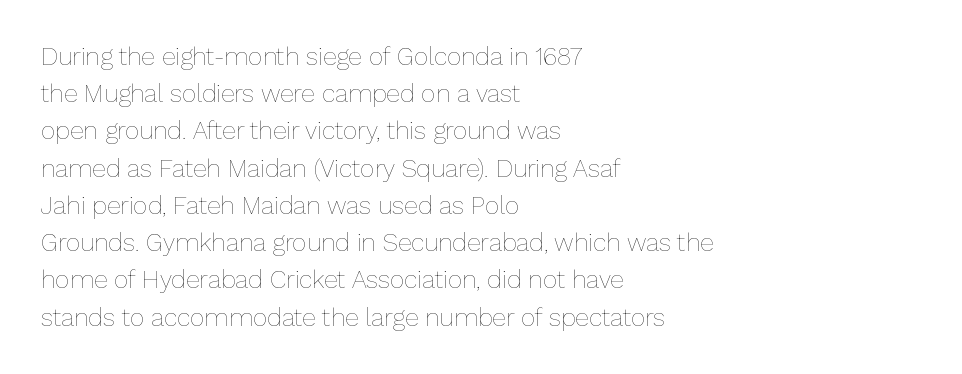
Q: Is the text bold? A: No.
Q: Is the text italic (slanted)? A: No, it is upright.
Q: Is the text underlined? A: No.
Q: How is the paragraph aligned? A: Left-aligned.
Q: Is the spacing between letters normal or unusually wide? A: Normal.
Q: Is the spacing between lines tight, normal or loose? A: Normal.
